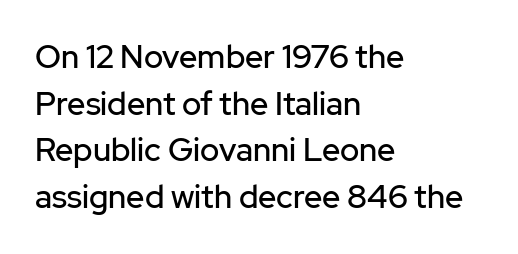
Q: Is the text italic (slanted)? A: No, it is upright.
Q: Is the typeface a serif or a sans-serif typeface? A: Sans-serif.
Q: Is the text underlined? A: No.
Q: How is the paragraph aligned? A: Left-aligned.
Q: Is the spacing between letters normal or unusually wide? A: Normal.
Q: Is the spacing between lines tight, normal or loose? A: Normal.
Q: Width (condensed, normal, or wide)? A: Normal.
Q: Stroke contrast? A: Low.
Q: x-height? A: Medium.
Q: Monospaced? A: No.
